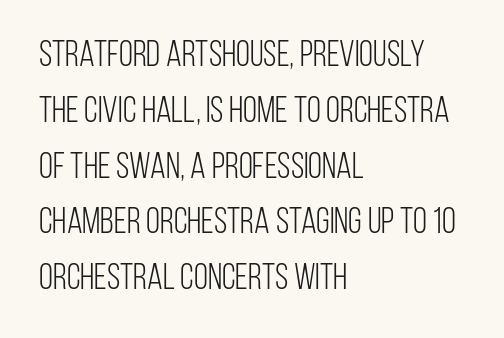
Which margin do the lines hug? The left one — the right edge is uneven. Think of a printed novel: that variable character pitch is what you see here. Stems here are at most as thick as an everyday book face. The baseline area is clear. Whoever set this chose a conventional vertical rhythm.
